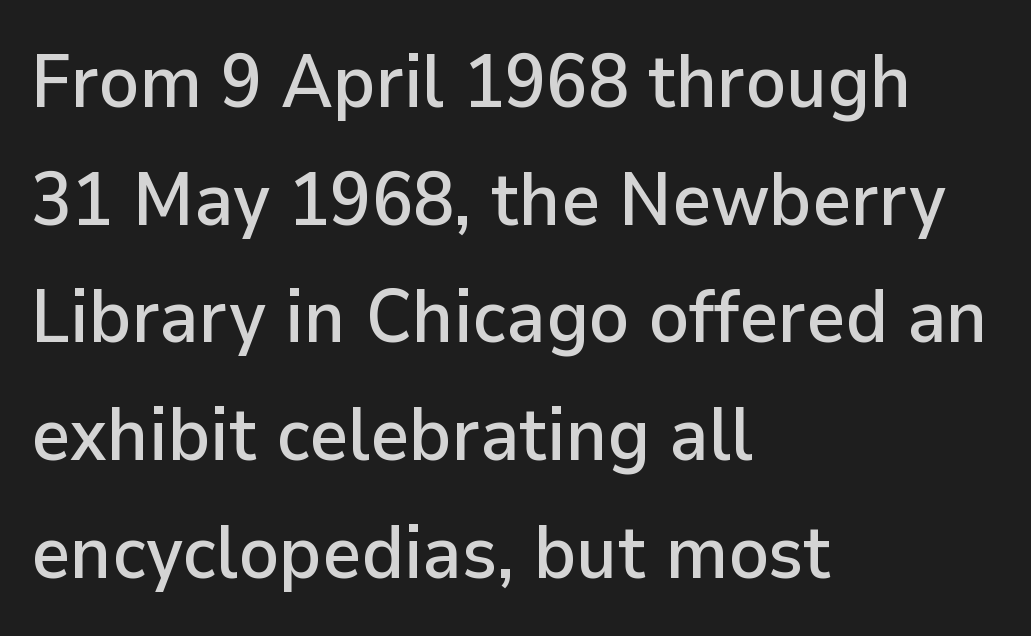
The image shows 75 px sans-serif type, upright; set left-aligned, normal line spacing (1.57x), normal letter spacing, not underlined; low stroke contrast and a medium x-height.
